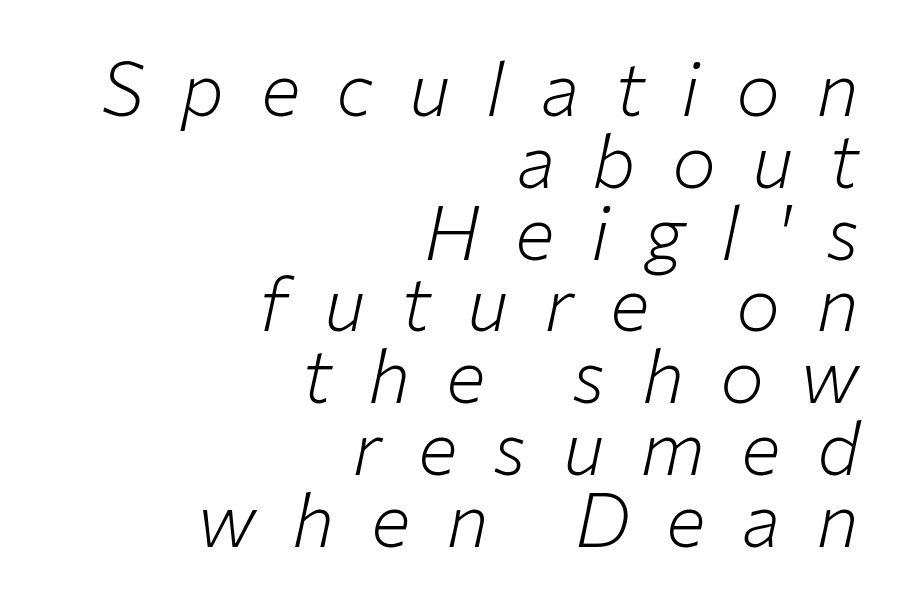
Type without underlining. Summary of weight: not heavy and not bold. Layout note: lines flush right. The face used here is rendered with a markedly widened letterfit. The rendering uses a small line-height, squeezing the rows.
